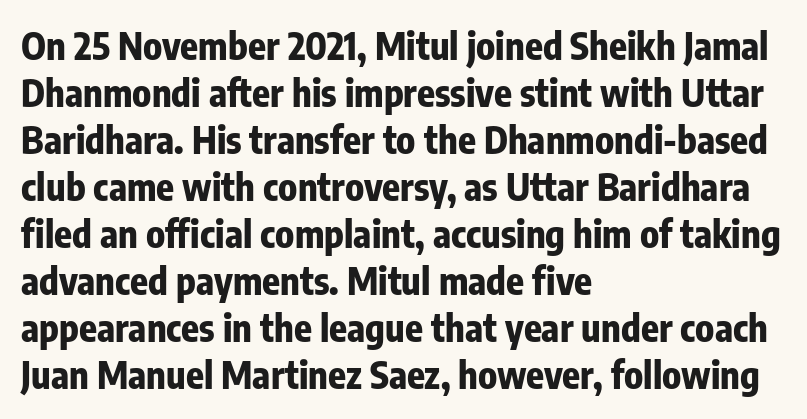
You could call the tracking neutral — neither tight nor loose. Does the type have serifs? No, each stem ends abruptly. Look at the stroke-to-counter ratio: heavy, a bold. Every stem runs plumb, perpendicular to the baseline. A bare baseline throughout the passage.
